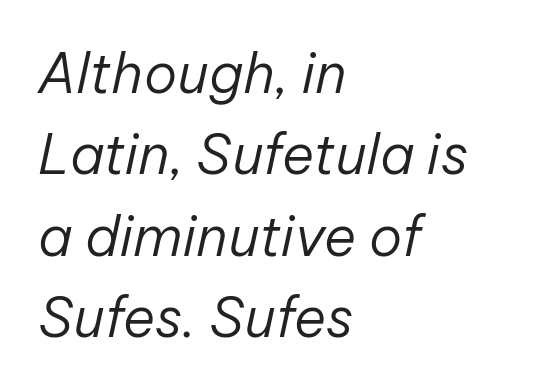
Proportional: the letters do not fall into vertical columns. No word sits above an underline. Slant detected: the letters are inclined. The face looks like a standard text weight, possibly lighter.
